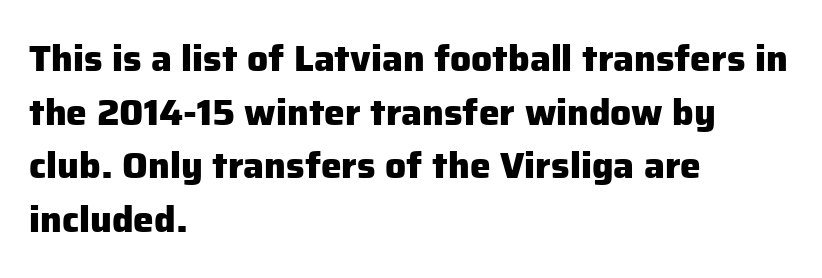
The image shows 37 px heavy sans-serif type, upright; set left-aligned, normal line spacing (1.45x), normal letter spacing, not underlined; low stroke contrast and a medium x-height.
